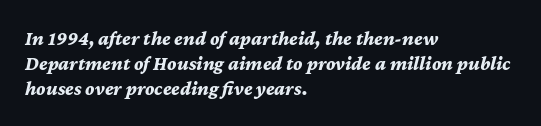
The image shows 20 px bold type, italic (leaning right); set left-aligned, line spacing 1.24x, normal letter spacing, not underlined.
